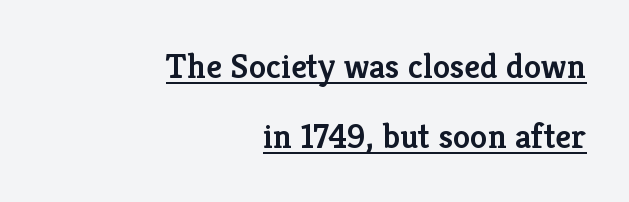
Q: Is the text bold? A: Semi-bold.
Q: Is the text italic (slanted)? A: No, it is upright.
Q: Is the typeface a serif or a sans-serif typeface? A: Serif.
Q: Is the text underlined? A: Yes.
Q: How is the paragraph aligned? A: Right-aligned.
Q: Is the spacing between letters normal or unusually wide? A: Normal.
Q: Is the spacing between lines tight, normal or loose? A: Loose.
Q: Width (condensed, normal, or wide)? A: Normal.
Q: Stroke contrast? A: Low.
Q: x-height? A: Medium.
Q: Monospaced? A: No.
